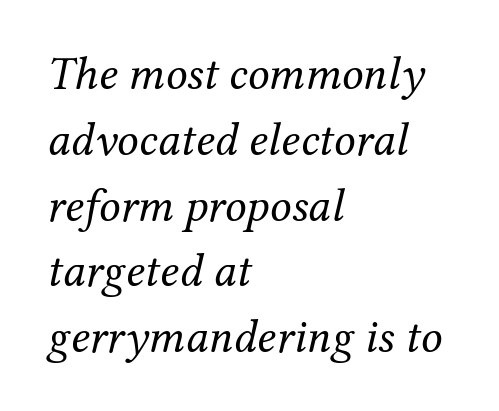
{"serif": "yes", "italic": "yes", "lean": "right", "slant_degrees": 12, "bold": "no", "weight": "regular", "width": "normal", "stroke_contrast": "medium", "x_height": "medium", "monospaced": "no", "underline": "no", "align": "left", "line_spacing": "normal", "line_spacing_ratio": 1.37, "letter_spacing": "normal", "letter_spacing_em": 0.0, "glyph_px": 48}
